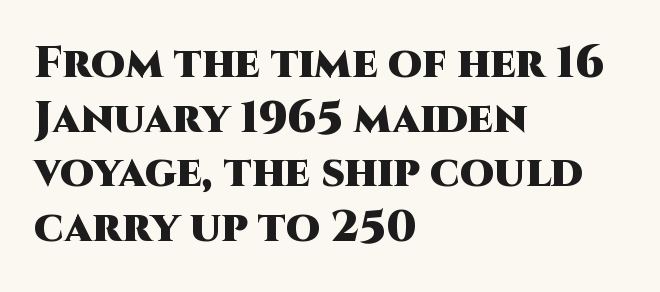
The image shows 44 px heavy sans-serif type, upright; set left-aligned, line spacing 1.24x, normal letter spacing, not underlined; high stroke contrast and a large x-height.
